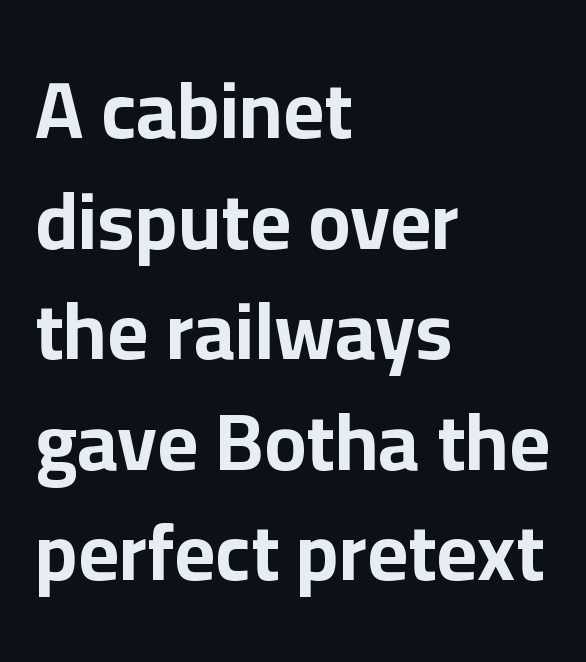
The image shows 79 px bold sans-serif type, upright; set left-aligned, normal line spacing (1.4x), normal letter spacing, not underlined; low stroke contrast and a medium x-height.
